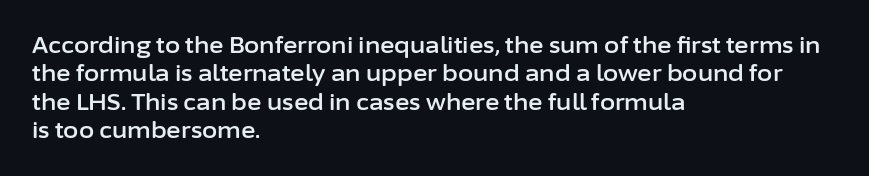
Q: Is the text italic (slanted)? A: No, it is upright.
Q: Is the text underlined? A: No.
Q: How is the paragraph aligned? A: Left-aligned.
Q: Is the spacing between letters normal or unusually wide? A: Normal.
Q: Is the spacing between lines tight, normal or loose? A: Normal.
